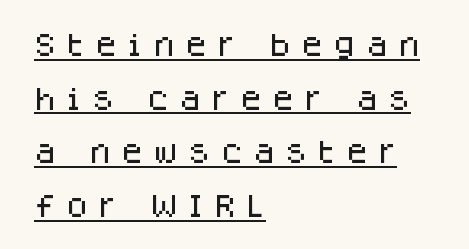
{"italic": "no", "underline": "yes", "align": "left", "line_spacing": "loose", "line_spacing_ratio": 2.15, "letter_spacing": "wide", "letter_spacing_em": 0.41, "glyph_px": 25}
